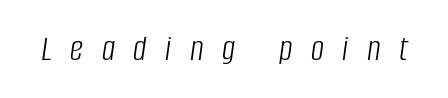
The image shows 37 px light, condensed type, italic (leaning right); set unusually wide letter spacing (+0.5 em), not underlined; low stroke contrast and a large x-height.
